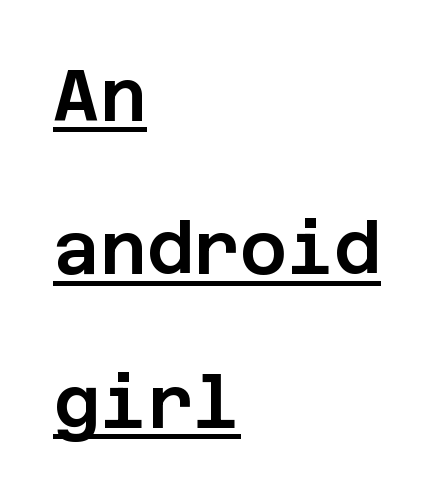
{"serif": "no", "italic": "no", "width": "normal", "stroke_contrast": "low", "x_height": "large", "underline": "yes", "align": "left", "line_spacing": "loose", "line_spacing_ratio": 2.13, "letter_spacing": "normal", "letter_spacing_em": 0.0, "glyph_px": 72}
